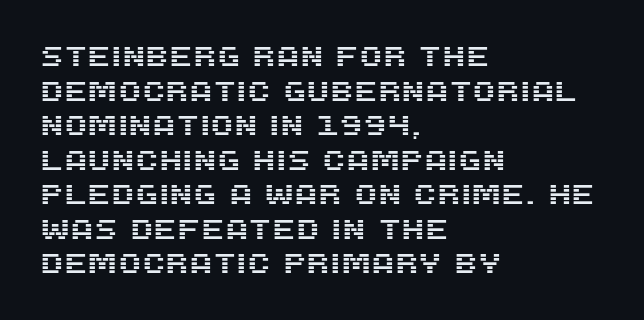
You could call the tracking neutral — neither tight nor loose. Interline gaps are of average width in this sample. The zone under the glyphs is completely vacant. A classic flush-left, rag-right setting is used for this passage. Style check: upright.
